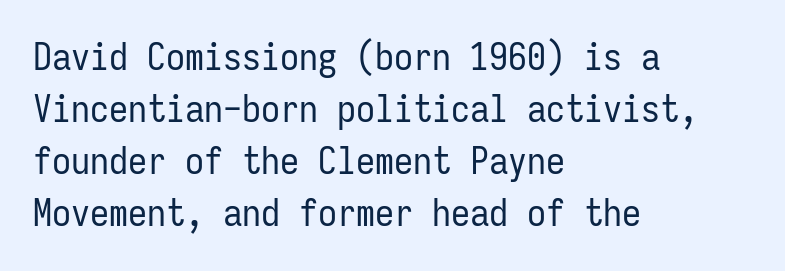
Q: Is the text bold? A: No.
Q: Is the text italic (slanted)? A: No, it is upright.
Q: Is the typeface a serif or a sans-serif typeface? A: Sans-serif.
Q: Is the text underlined? A: No.
Q: How is the paragraph aligned? A: Left-aligned.
Q: Is the spacing between letters normal or unusually wide? A: Normal.
Q: Is the spacing between lines tight, normal or loose? A: Normal.
Q: Width (condensed, normal, or wide)? A: Condensed.
Q: Stroke contrast? A: Low.
Q: x-height? A: Medium.
Q: Monospaced? A: Yes.
